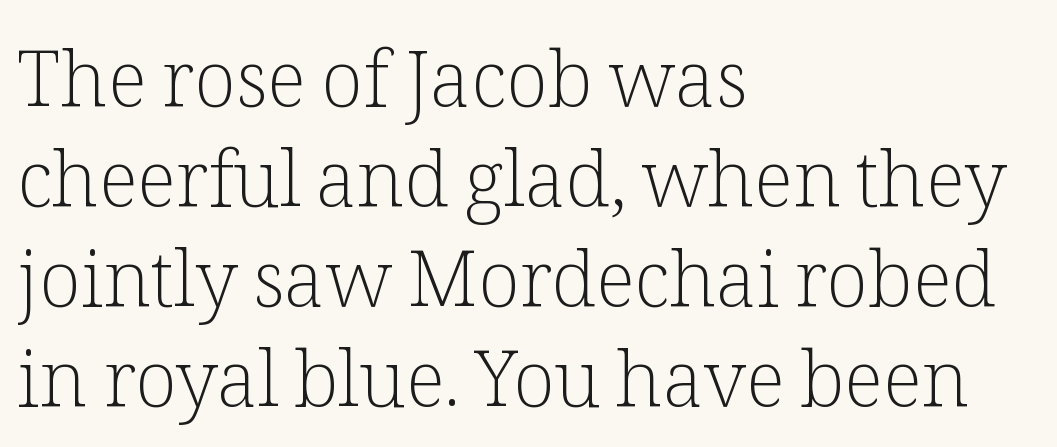
{"serif": "yes", "italic": "no", "bold": "no", "weight": "light", "width": "normal", "stroke_contrast": "low", "x_height": "medium", "monospaced": "no", "underline": "no", "align": "left", "line_spacing": "normal", "line_spacing_ratio": 1.3, "letter_spacing": "normal", "letter_spacing_em": 0.0, "glyph_px": 77}
